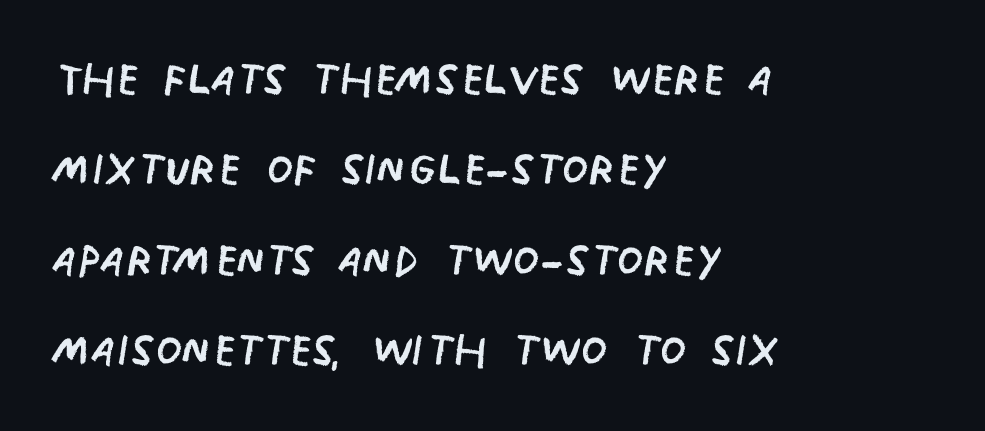
The image shows 61 px regular-weight, condensed sans-serif type; set left-aligned, normal line spacing (1.48x), normal letter spacing, not underlined; low stroke contrast and a large x-height.
